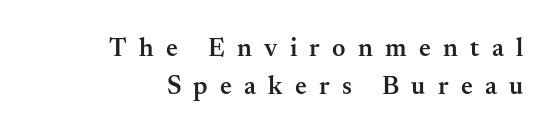
Ordinary non-slanted type is in use. Teacher's note: observe the even right margin — that is flush-right alignment. Slightly chunky letters — semibold, I'd say, not full bold. Vertically, the passage feels balanced, rows spaced as you'd expect. This sample uses expanded letter spacing, leaving extra air between glyphs.
